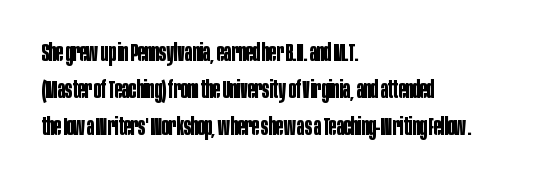
{"italic": "no", "bold": "yes", "underline": "no", "align": "left", "line_spacing": "normal", "line_spacing_ratio": 1.55, "letter_spacing": "normal", "letter_spacing_em": 0.0, "glyph_px": 24}
